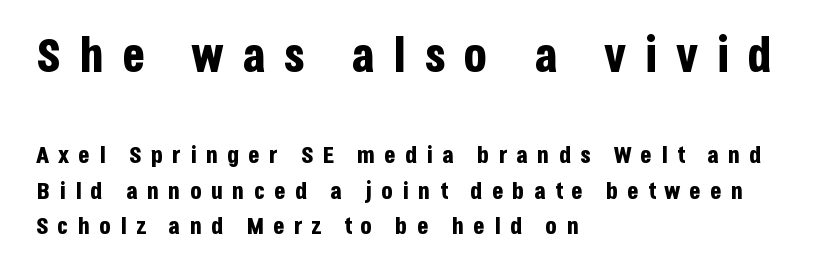
{"serif": "no", "italic": "no", "bold": "yes", "weight": "bold", "width": "condensed", "stroke_contrast": "low", "x_height": "large", "monospaced": "no", "underline": "no", "align": "left", "line_spacing": "normal", "line_spacing_ratio": 1.48, "letter_spacing": "wide", "letter_spacing_em": 0.37, "larger_block": "first", "size_ratio": 2.0, "glyph_px": 48}
